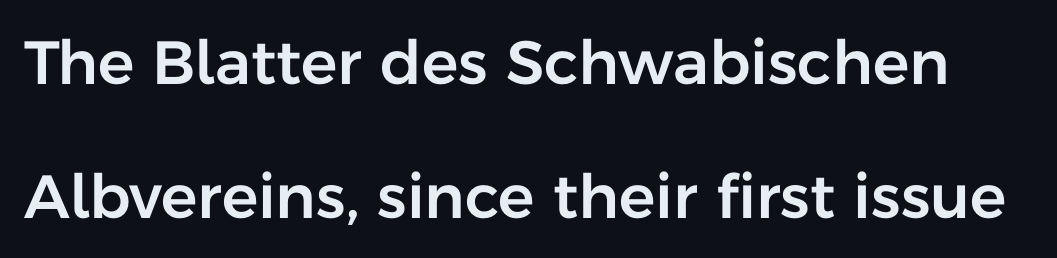
Q: Is the text italic (slanted)? A: No, it is upright.
Q: Is the typeface a serif or a sans-serif typeface? A: Sans-serif.
Q: Is the text underlined? A: No.
Q: Is the spacing between letters normal or unusually wide? A: Normal.
Q: Is the spacing between lines tight, normal or loose? A: Loose.
Q: Width (condensed, normal, or wide)? A: Normal.
Q: Stroke contrast? A: Low.
Q: x-height? A: Medium.
Q: Monospaced? A: No.
